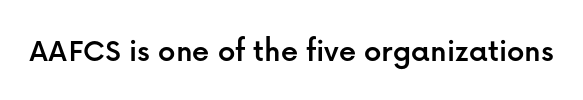
Look at the bottom of the vertical strokes: they stop flat, with no serifs. Just letters on the line, the space beneath them empty. A typesetter would call this proportional, since set widths differ per character. The lettering holds an erect, upright posture throughout. The horizontal fit of the characters is conventional and even.
